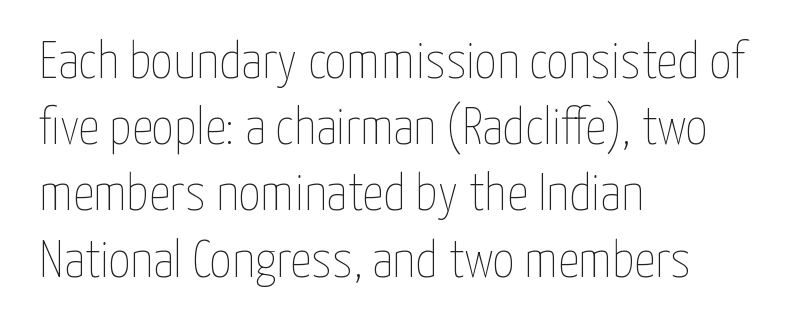
{"italic": "no", "bold": "no", "weight": "thin", "width": "condensed", "stroke_contrast": "low", "x_height": "medium", "monospaced": "no", "underline": "no", "align": "left", "line_spacing": "normal", "line_spacing_ratio": 1.25, "letter_spacing": "normal", "letter_spacing_em": 0.0, "glyph_px": 53}
